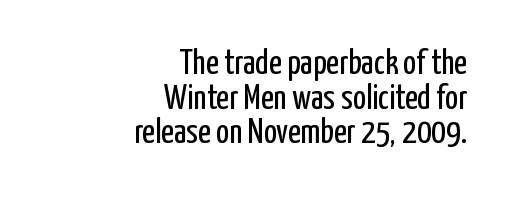
{"serif": "no", "italic": "no", "bold": "no", "weight": "regular", "width": "condensed", "stroke_contrast": "low", "x_height": "medium", "monospaced": "no", "underline": "no", "align": "right", "line_spacing": "tight", "line_spacing_ratio": 0.99, "letter_spacing": "normal", "letter_spacing_em": 0.0, "glyph_px": 35}
